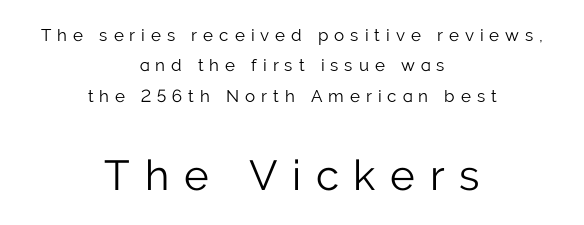
The image shows 42 px light sans-serif type, upright; set centered, line spacing 1.79x, unusually wide letter spacing (+0.35 em), not underlined; the second (bottom) block is 2.47x larger; low stroke contrast and a medium x-height.
